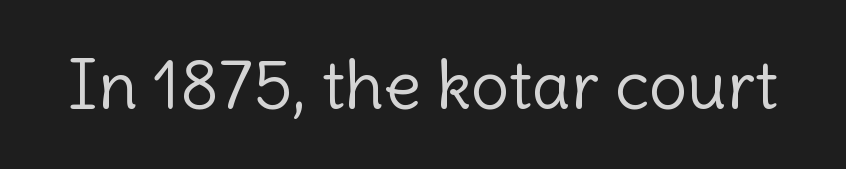
{"serif": "no", "italic": "no", "bold": "no", "weight": "light", "width": "normal", "x_height": "medium", "monospaced": "no", "underline": "no", "letter_spacing": "normal", "letter_spacing_em": 0.0, "glyph_px": 68}
